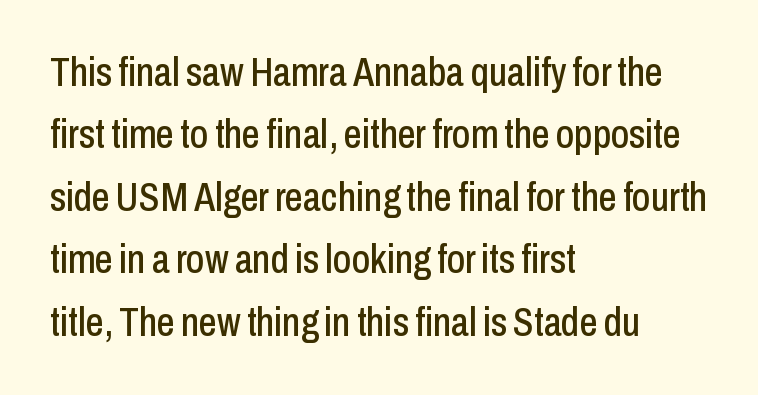
Is this a sans? Yes — the strokes have no serifs. Compared with a centered layout, this one pins lines to the left instead. Words float on clear page, feet unadorned. The letters advance in unequal steps, a hallmark of proportional type. Words appear dense and cohesive because spacing is normal. Leading matches the norm, producing a regular column.
